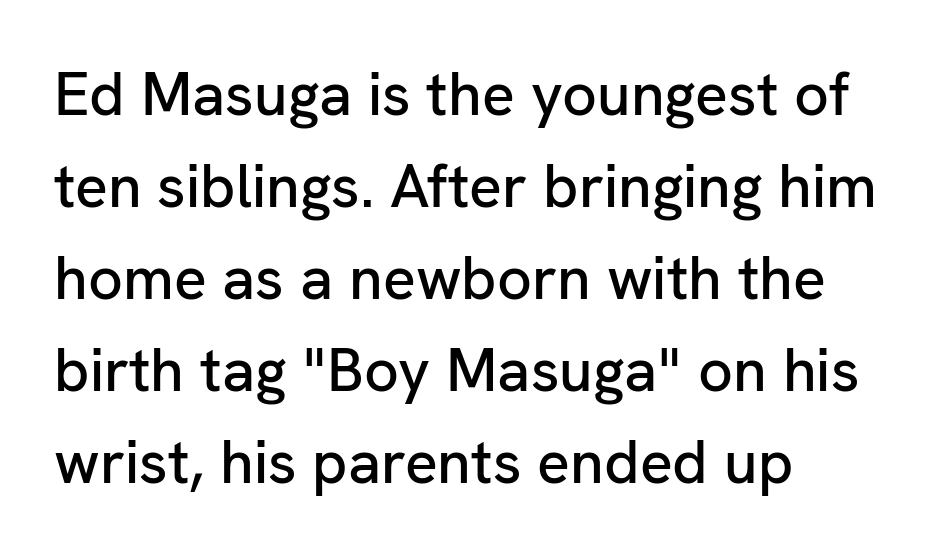
The image shows 61 px sans-serif type, upright; set left-aligned, normal line spacing (1.51x), normal letter spacing, not underlined; low stroke contrast and a medium x-height.
